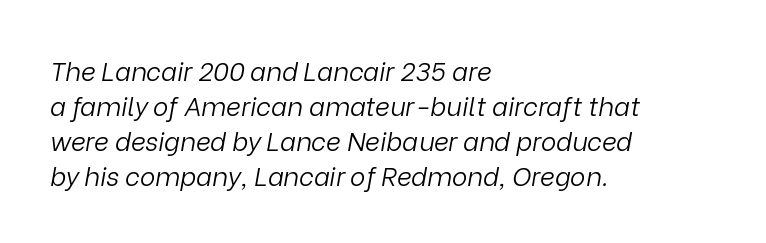
Q: Is the text bold? A: No.
Q: Is the text italic (slanted)? A: Yes, it leans right by about 9 degrees.
Q: Is the text underlined? A: No.
Q: How is the paragraph aligned? A: Left-aligned.
Q: Is the spacing between letters normal or unusually wide? A: Normal.
Q: Is the spacing between lines tight, normal or loose? A: Normal.
